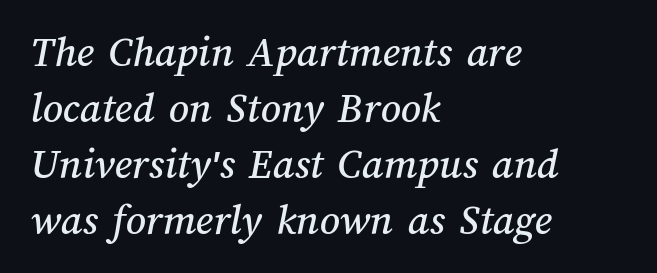
{"width": "normal", "stroke_contrast": "medium", "x_height": "medium", "monospaced": "no", "underline": "no", "align": "left", "line_spacing": "normal", "line_spacing_ratio": 1.27, "letter_spacing": "normal", "letter_spacing_em": 0.0, "glyph_px": 44}
